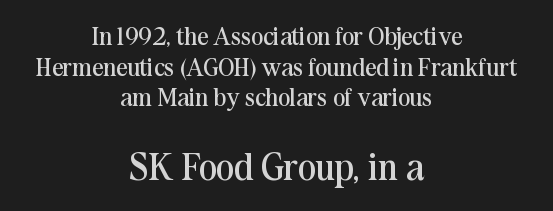
Q: Is the text bold? A: No.
Q: Is the text italic (slanted)? A: No, it is upright.
Q: Is the typeface a serif or a sans-serif typeface? A: Serif.
Q: Is the text underlined? A: No.
Q: How is the paragraph aligned? A: Centered.
Q: Is the spacing between letters normal or unusually wide? A: Normal.
Q: Which block of text is set in a larger size, the first (top) or the second (bottom)? A: The second (bottom) one.
Q: Width (condensed, normal, or wide)? A: Normal.
Q: Stroke contrast? A: Medium.
Q: x-height? A: Medium.
Q: Monospaced? A: No.
